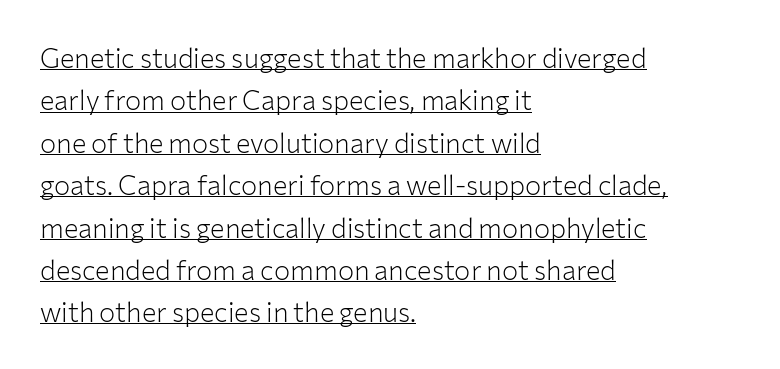
The image shows 27 px text type, upright; set left-aligned, normal line spacing (1.57x), normal letter spacing, underlined.
